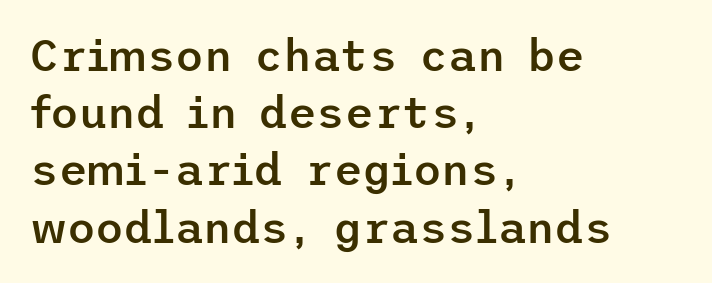
{"serif": "no", "italic": "no", "bold": "semi", "weight": "semibold", "width": "normal", "stroke_contrast": "low", "x_height": "medium", "underline": "no", "align": "left", "line_spacing": "normal", "line_spacing_ratio": 1.3, "letter_spacing": "normal", "letter_spacing_em": 0.0, "glyph_px": 44}
